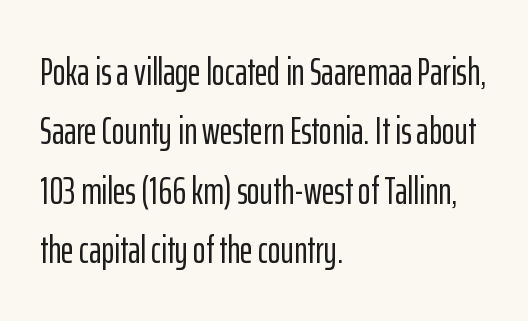
The image shows 39 px condensed sans-serif type, upright; set left-aligned, normal line spacing (1.52x), normal letter spacing, not underlined; low stroke contrast and a medium x-height.
